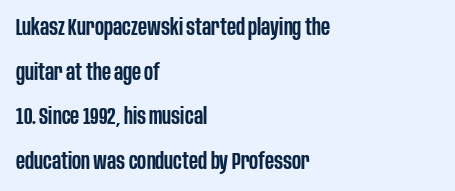
Baseline-to-baseline distance is far greater than the letter height. The characters look somewhat weighty, a semibold short of true bold. Underline: absent. The specimen reads as upright at a glance.
